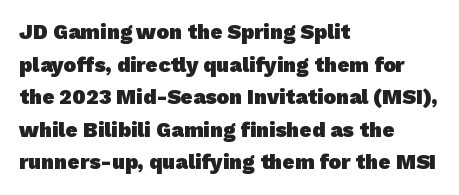
The image shows 21 px bold type; set left-aligned, normal line spacing (1.55x), normal letter spacing, not underlined.
